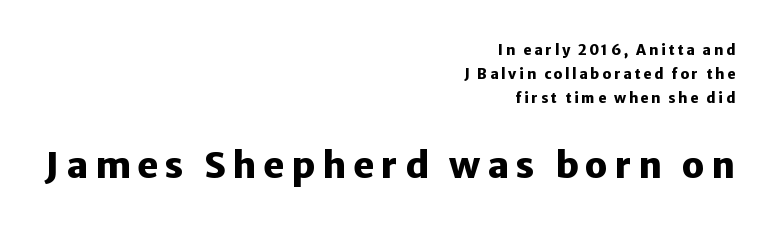
Every character sits straight up, as roman type does. Regarding serifs, this sample does without them. Bare-footed words on every line. The emphasis by scale lands on block number two, below. The font is running at its bold setting. Horizontal alignment here is rightward, an uncommon choice for prose.
